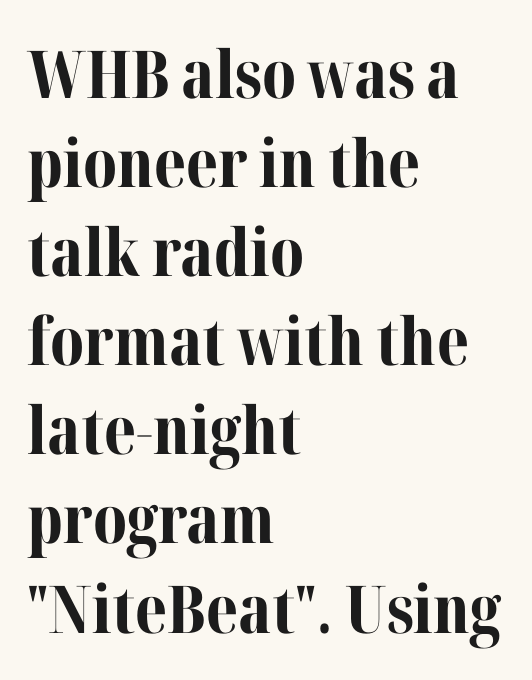
Q: Is the text bold? A: Yes.
Q: Is the text italic (slanted)? A: No, it is upright.
Q: Is the typeface a serif or a sans-serif typeface? A: Serif.
Q: Is the text underlined? A: No.
Q: How is the paragraph aligned? A: Left-aligned.
Q: Is the spacing between letters normal or unusually wide? A: Normal.
Q: Is the spacing between lines tight, normal or loose? A: Normal.
Q: Width (condensed, normal, or wide)? A: Normal.
Q: Stroke contrast? A: Medium.
Q: x-height? A: Medium.
Q: Monospaced? A: No.
